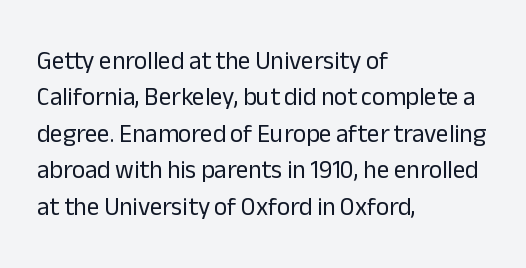
{"italic": "no", "bold": "no", "underline": "no", "align": "left", "line_spacing": "normal", "line_spacing_ratio": 1.46, "letter_spacing": "normal", "letter_spacing_em": 0.0, "glyph_px": 25}
